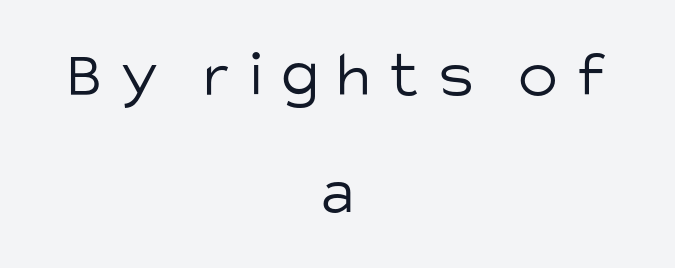
This is sans-serif lettering, the kind often seen on screens and signage. This sample uses an upright cut, with every glyph sitting square on the baseline. The passage shown is not bold in any degree. The setting favours the middle, as headings and verse often do. Words appear elongated and porous because spacing is wide. The face used here is proportionally spaced, like ordinary book or web type.
